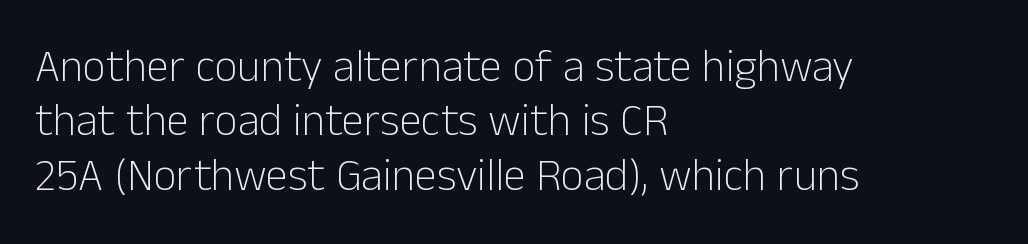
{"serif": "no", "italic": "no", "bold": "no", "weight": "light", "width": "normal", "stroke_contrast": "low", "x_height": "medium", "monospaced": "no", "underline": "no", "align": "left", "line_spacing_ratio": 1.21, "letter_spacing": "normal", "letter_spacing_em": 0.0, "glyph_px": 45}
